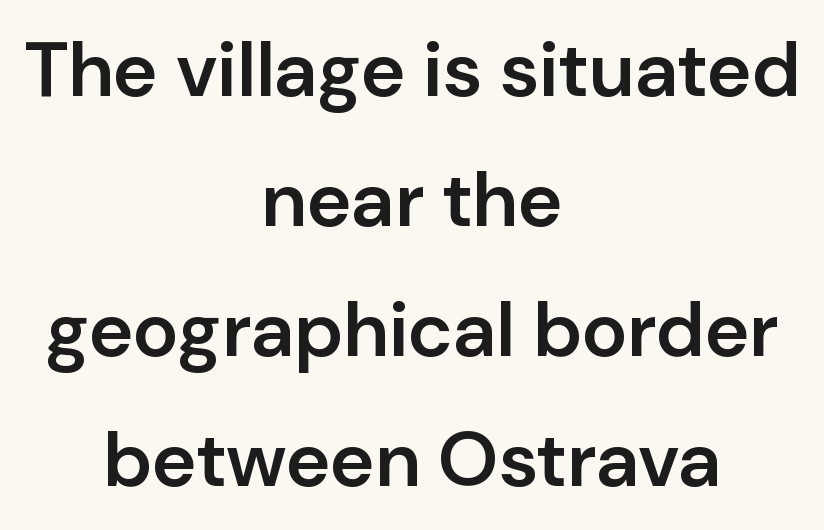
{"serif": "no", "italic": "no", "bold": "semi", "weight": "semibold", "width": "normal", "stroke_contrast": "low", "x_height": "medium", "monospaced": "no", "underline": "no", "align": "center", "line_spacing": "normal", "line_spacing_ratio": 1.69, "letter_spacing": "normal", "letter_spacing_em": 0.0, "glyph_px": 77}
